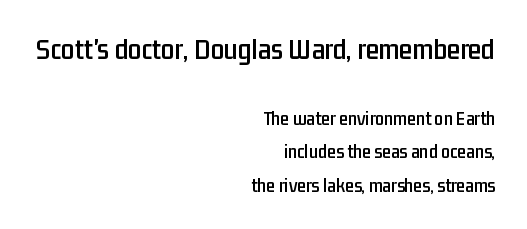
The image shows 30 px condensed sans-serif type, upright; set right-aligned, normal line spacing (1.69x), normal letter spacing, not underlined; the first (top) block is 1.5x larger; low stroke contrast and a medium x-height.
